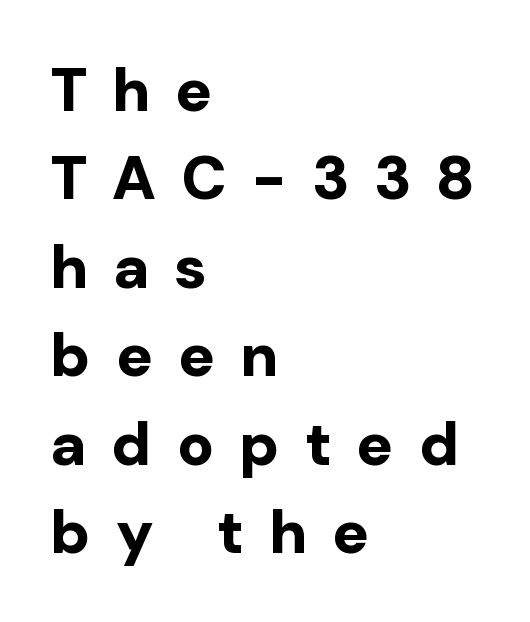
Typographic density is high because the face is bold. Unmarked baselines from the first word to the last. The leading is moderate, giving the passage an even texture. Spacing verdict: proportional, widths tailored to each character.
